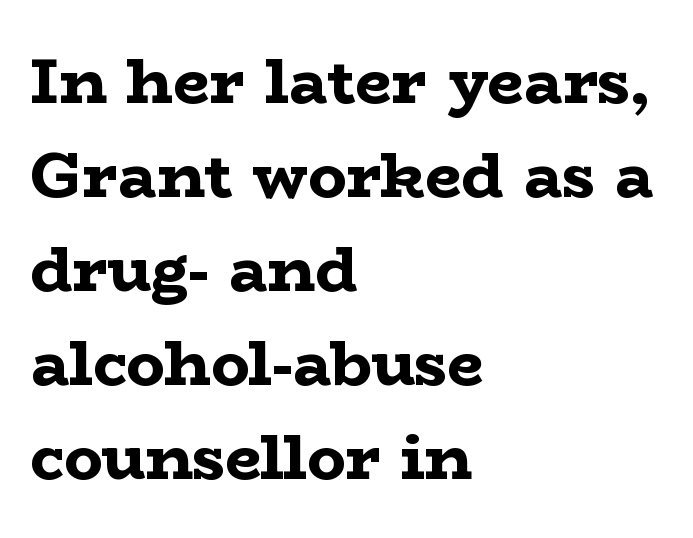
Does the weight exceed regular? Yes, all the way to bold. Is this a fixed-width face? No — the glyphs have proportional, varying widths. The foot of each line stays bare and open. Horizontal bands of white between lines are of average thickness.
